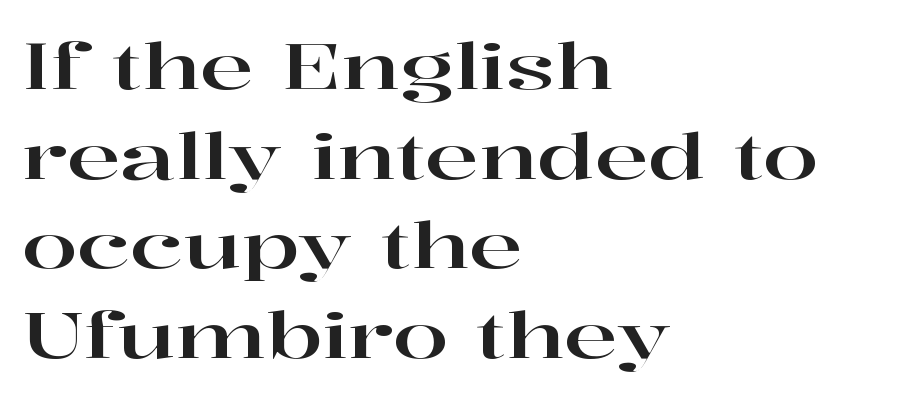
The image shows 64 px wide serif type, upright; set left-aligned, normal line spacing (1.4x), normal letter spacing, not underlined; high stroke contrast and a medium x-height.
